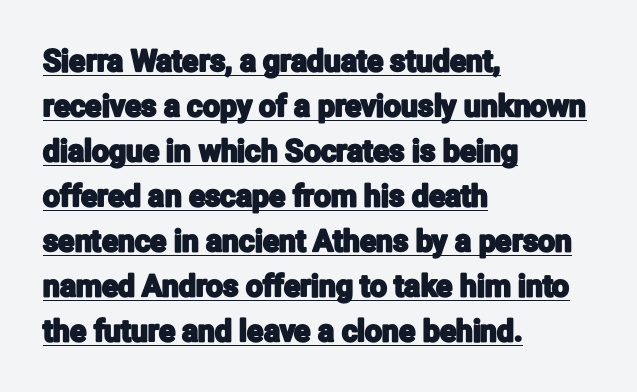
Q: Is the text italic (slanted)? A: No, it is upright.
Q: Is the typeface a serif or a sans-serif typeface? A: Sans-serif.
Q: Is the text underlined? A: Yes.
Q: How is the paragraph aligned? A: Left-aligned.
Q: Is the spacing between letters normal or unusually wide? A: Normal.
Q: Is the spacing between lines tight, normal or loose? A: Normal.
Q: Width (condensed, normal, or wide)? A: Condensed.
Q: Stroke contrast? A: Low.
Q: x-height? A: Medium.
Q: Monospaced? A: No.
